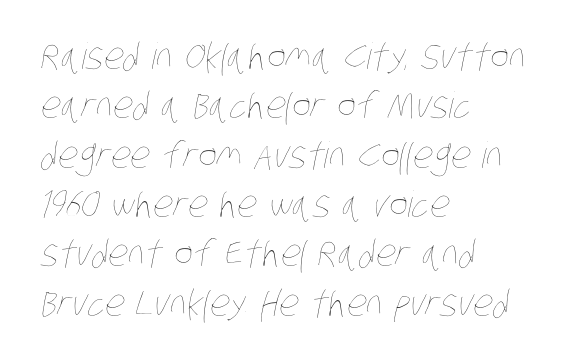
{"bold": "no", "weight": "thin", "width": "condensed", "stroke_contrast": "low", "x_height": "large", "monospaced": "no", "underline": "no", "align": "left", "line_spacing": "normal", "line_spacing_ratio": 1.37, "letter_spacing": "normal", "letter_spacing_em": 0.0, "glyph_px": 36}
